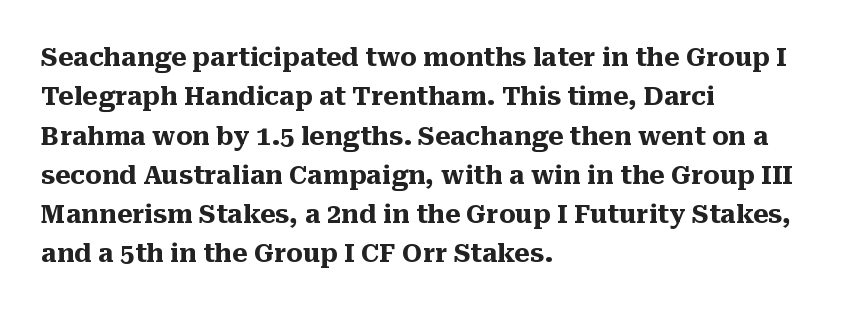
The image shows 26 px bold type, upright; set left-aligned, normal line spacing (1.51x), normal letter spacing, not underlined.
